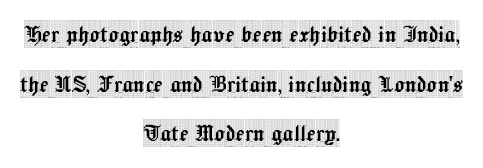
The tracking reads as untouched default to a designer's eye. The specimen reads as upright at a glance. Typeset on center — no edge is straight. Only glyphs here, with clear space below each row.
